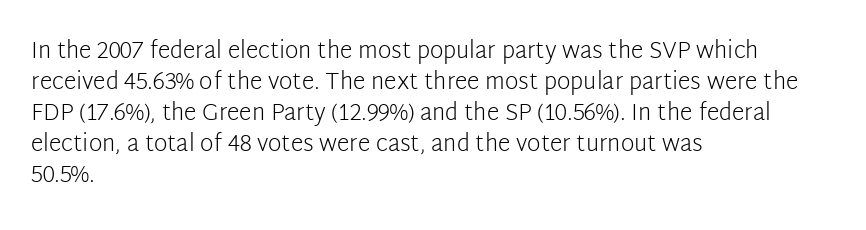
{"italic": "no", "bold": "no", "underline": "no", "align": "left", "line_spacing": "normal", "line_spacing_ratio": 1.35, "letter_spacing": "normal", "letter_spacing_em": 0.0, "glyph_px": 23}
